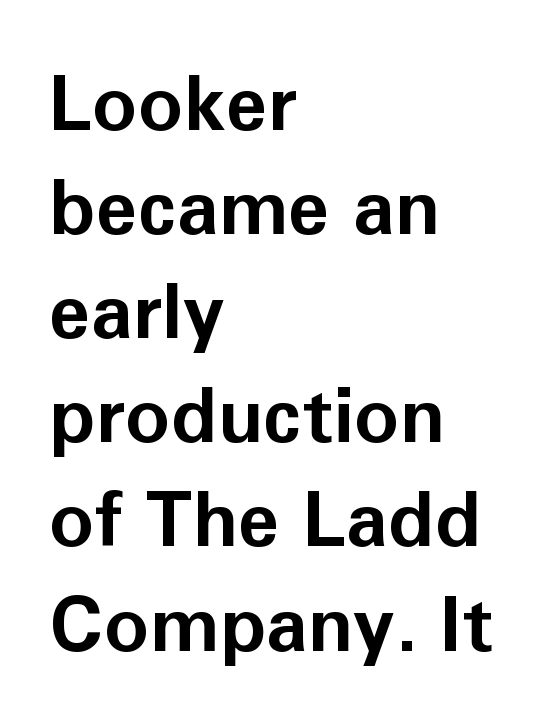
The image shows 76 px bold sans-serif type, upright; set left-aligned, normal line spacing (1.37x), normal letter spacing, not underlined; low stroke contrast and a medium x-height.
